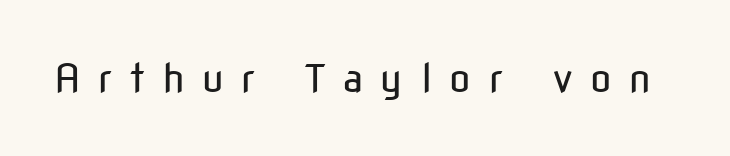
The typography opts for an upright posture over an oblique one. Each row of text sits above clean, open space. The font sits on the lighter half of the weight spectrum, regular included. The passage shown is typeset with a sans-serif family. Caption: expanded tracking, letters set apart.
